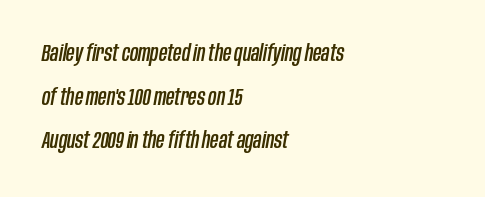
The image shows 23 px text type, italic (leaning right); set left-aligned, loose line spacing (1.9x), normal letter spacing, not underlined.
